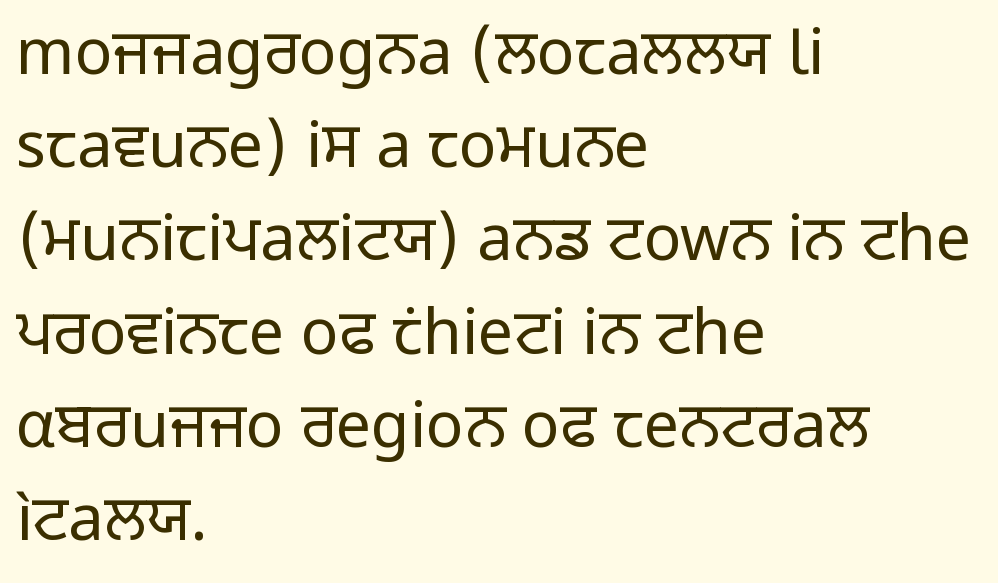
Q: Is the text bold? A: No.
Q: Is the text italic (slanted)? A: No, it is upright.
Q: Is the typeface a serif or a sans-serif typeface? A: Sans-serif.
Q: Is the text underlined? A: No.
Q: How is the paragraph aligned? A: Left-aligned.
Q: Is the spacing between letters normal or unusually wide? A: Normal.
Q: Is the spacing between lines tight, normal or loose? A: Normal.
Q: Width (condensed, normal, or wide)? A: Normal.
Q: Stroke contrast? A: Low.
Q: x-height? A: Medium.
Q: Monospaced? A: No.
